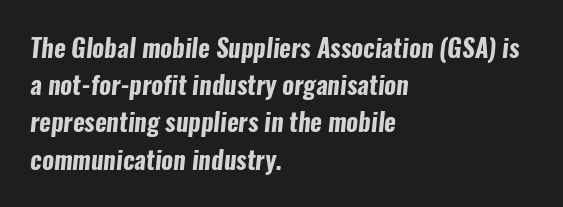
{"bold": "yes", "underline": "no", "align": "left", "line_spacing": "normal", "line_spacing_ratio": 1.49, "letter_spacing": "normal", "letter_spacing_em": 0.0, "glyph_px": 25}
